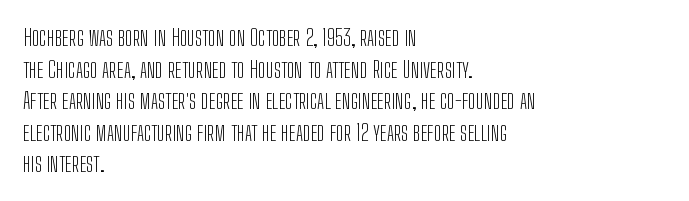
The image shows 23 px text type, upright; set left-aligned, normal line spacing (1.37x), normal letter spacing, not underlined.
